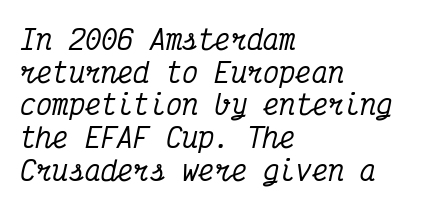
Which margin do the lines hug? The left one — the right edge is uneven. You could call the tracking neutral — neither tight nor loose. The strip under each line holds only bare page. In terms of posture, this sample is oblique.
